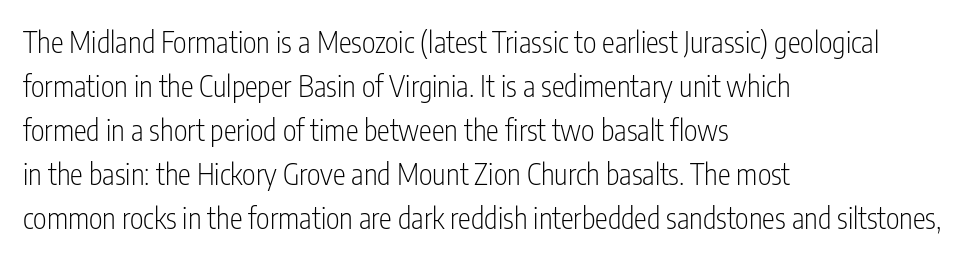
Q: Is the text bold? A: No.
Q: Is the text italic (slanted)? A: No, it is upright.
Q: Is the typeface a serif or a sans-serif typeface? A: Sans-serif.
Q: Is the text underlined? A: No.
Q: How is the paragraph aligned? A: Left-aligned.
Q: Is the spacing between letters normal or unusually wide? A: Normal.
Q: Is the spacing between lines tight, normal or loose? A: Normal.
Q: Width (condensed, normal, or wide)? A: Condensed.
Q: Stroke contrast? A: Low.
Q: x-height? A: Medium.
Q: Monospaced? A: No.
